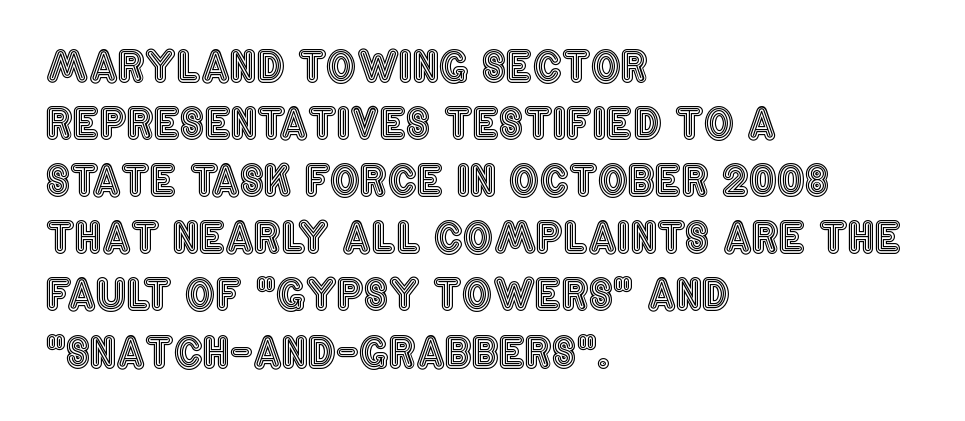
Type without underlining. Vertically, the passage feels balanced, rows spaced as you'd expect. Style check: upright. Nobody touched the tracking dial on this one. Varying glyph widths throughout — classic text-font behaviour. Line beginnings align vertically; line endings do not.
